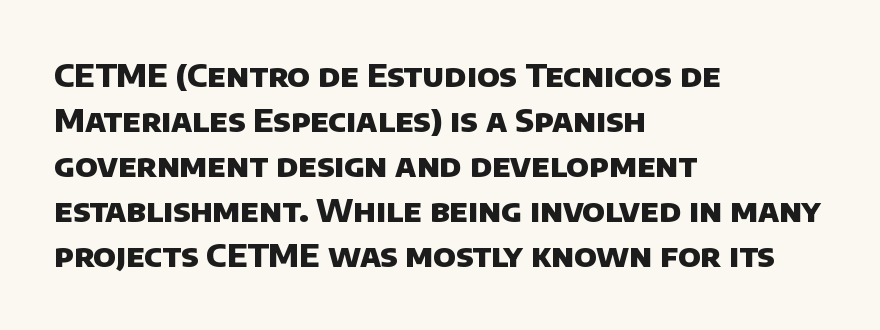
Caption: multi-line text, flush left, ragged right. A bare baseline throughout the passage. A normal amount of white space separates one row of letters from the next. Observe the absence of serifs on each vertical stroke in this sample. What weight is shown? A full bold with thick strokes.
